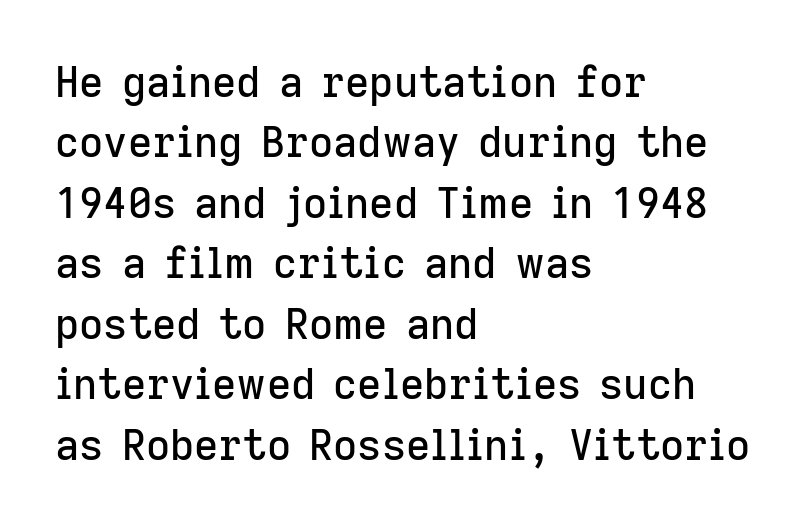
Q: Is the text italic (slanted)? A: No, it is upright.
Q: Is the typeface a serif or a sans-serif typeface? A: Sans-serif.
Q: Is the text underlined? A: No.
Q: How is the paragraph aligned? A: Left-aligned.
Q: Is the spacing between letters normal or unusually wide? A: Normal.
Q: Is the spacing between lines tight, normal or loose? A: Normal.
Q: Width (condensed, normal, or wide)? A: Normal.
Q: Stroke contrast? A: Low.
Q: x-height? A: Medium.
Q: Monospaced? A: No.
